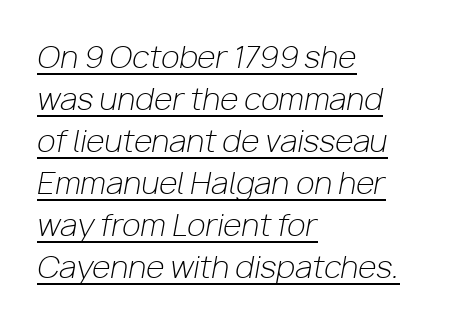
The image shows 30 px light type, italic (leaning right); set left-aligned, normal line spacing (1.4x), normal letter spacing, underlined; low stroke contrast and a medium x-height.
